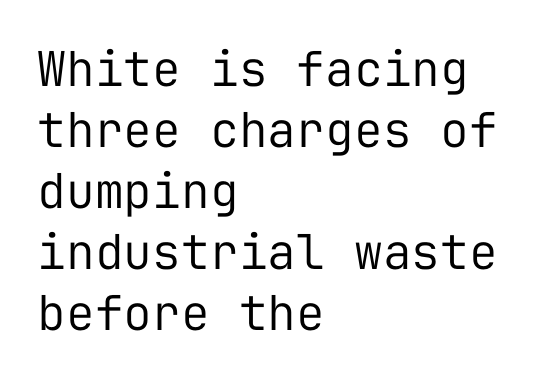
Q: Is the text bold? A: No.
Q: Is the text italic (slanted)? A: No, it is upright.
Q: Is the typeface a serif or a sans-serif typeface? A: Sans-serif.
Q: Is the text underlined? A: No.
Q: How is the paragraph aligned? A: Left-aligned.
Q: Is the spacing between letters normal or unusually wide? A: Normal.
Q: Is the spacing between lines tight, normal or loose? A: Normal.
Q: Width (condensed, normal, or wide)? A: Normal.
Q: Stroke contrast? A: Low.
Q: x-height? A: Medium.
Q: Monospaced? A: Yes.
